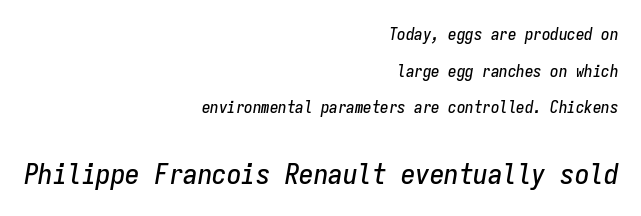
Q: Is the text italic (slanted)? A: Yes, it leans right by about 9 degrees.
Q: Is the text underlined? A: No.
Q: How is the paragraph aligned? A: Right-aligned.
Q: Is the spacing between letters normal or unusually wide? A: Normal.
Q: Is the spacing between lines tight, normal or loose? A: Loose.
Q: Which block of text is set in a larger size, the first (top) or the second (bottom)? A: The second (bottom) one.
Q: Width (condensed, normal, or wide)? A: Condensed.
Q: Stroke contrast? A: Low.
Q: x-height? A: Medium.
Q: Monospaced? A: Yes.
